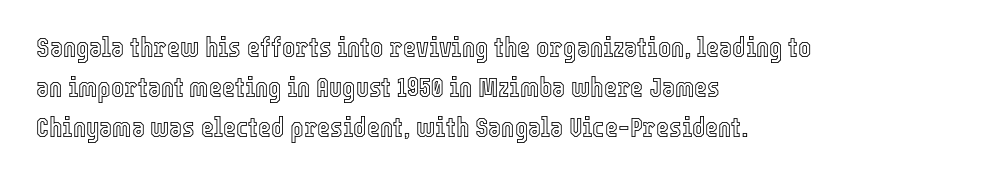
Look at the tracking — it's just the regular setting, nothing added. The area under the type is left untouched. Compared with a centered layout, this one pins lines to the left instead. One glance says typical: line gaps are just what's usual. You could not count columns in this text — the font is proportionally spaced. The lettering holds an erect, upright posture throughout.
